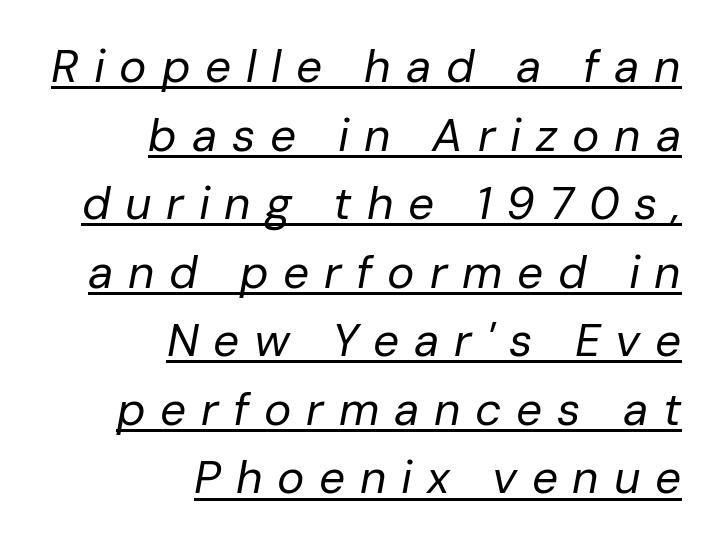
The image shows 46 px regular-weight type, italic (leaning right); set right-aligned, normal line spacing (1.49x), unusually wide letter spacing (+0.32 em), underlined; low stroke contrast and a medium x-height.
